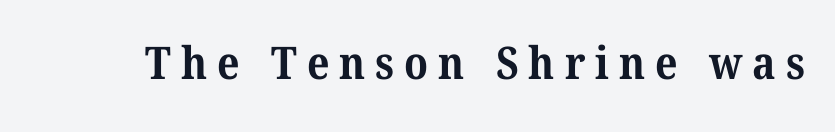
The image shows 45 px bold serif type; set unusually wide letter spacing (+0.22 em), not underlined; medium stroke contrast and a medium x-height.
